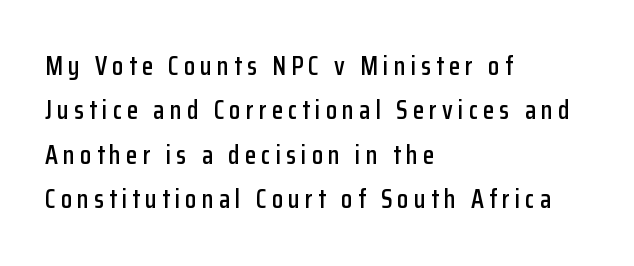
Q: Is the text italic (slanted)? A: No, it is upright.
Q: Is the text underlined? A: No.
Q: How is the paragraph aligned? A: Left-aligned.
Q: Is the spacing between letters normal or unusually wide? A: Unusually wide.
